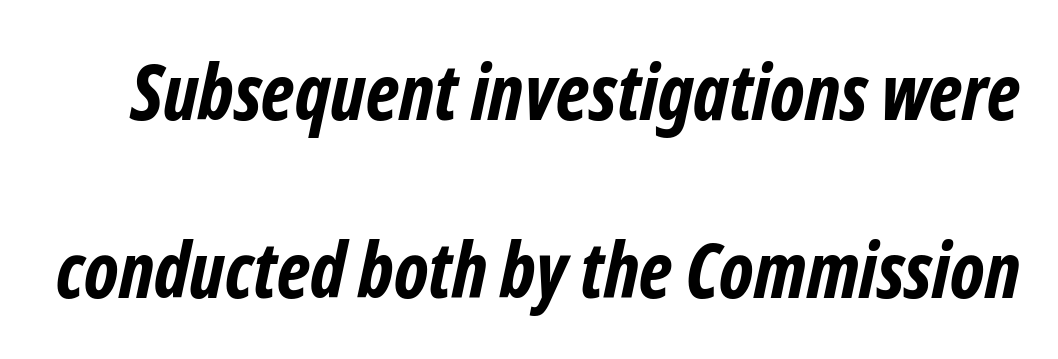
{"serif": "no", "bold": "yes", "weight": "bold", "width": "condensed", "stroke_contrast": "low", "x_height": "medium", "monospaced": "no", "underline": "no", "line_spacing": "loose", "line_spacing_ratio": 2.34, "letter_spacing": "normal", "letter_spacing_em": 0.0, "glyph_px": 76}
